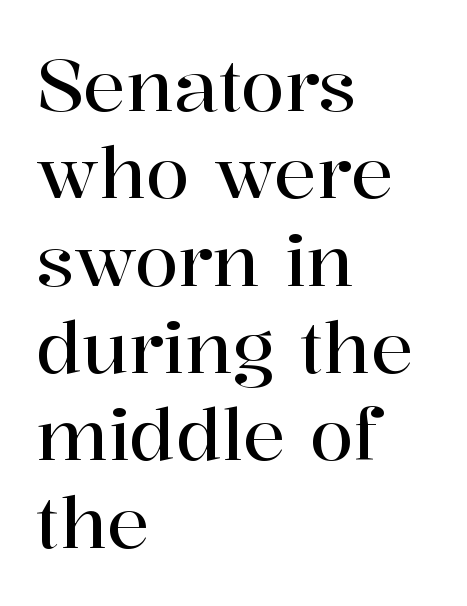
Q: Is the text italic (slanted)? A: No, it is upright.
Q: Is the typeface a serif or a sans-serif typeface? A: Serif.
Q: Is the text underlined? A: No.
Q: How is the paragraph aligned? A: Left-aligned.
Q: Is the spacing between letters normal or unusually wide? A: Normal.
Q: Width (condensed, normal, or wide)? A: Normal.
Q: Stroke contrast? A: High.
Q: x-height? A: Medium.
Q: Monospaced? A: No.
